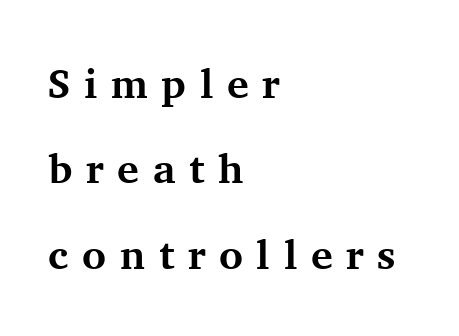
Posture: straight, roman, zero tilt. Underlining? Definitely not there. The tracking reads as deliberately expanded to a designer's eye. What weight is shown? A full bold with thick strokes.
